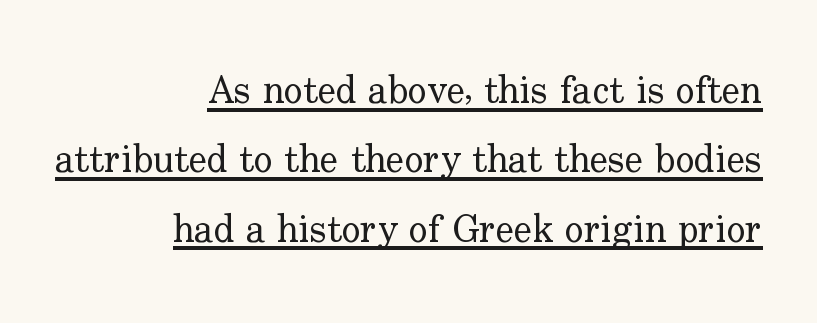
Q: Is the text bold? A: No.
Q: Is the text italic (slanted)? A: No, it is upright.
Q: Is the typeface a serif or a sans-serif typeface? A: Serif.
Q: Is the text underlined? A: Yes.
Q: How is the paragraph aligned? A: Right-aligned.
Q: Is the spacing between letters normal or unusually wide? A: Normal.
Q: Width (condensed, normal, or wide)? A: Normal.
Q: Stroke contrast? A: Low.
Q: x-height? A: Small.
Q: Monospaced? A: No.
